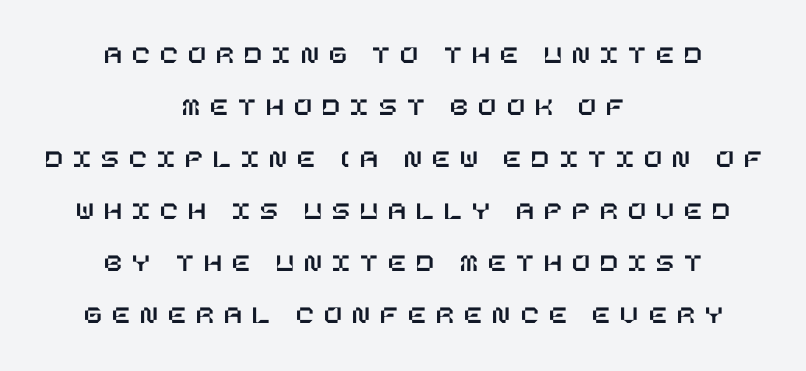
Casual observation: everything's sitting right in the middle. Notice how the stems are strictly vertical — no italics here. The leading is generous, giving the passage an open texture. Is the letter spacing exaggerated? Yes — the characters are pushed far apart. The space beneath each line is pristine and unruled.
